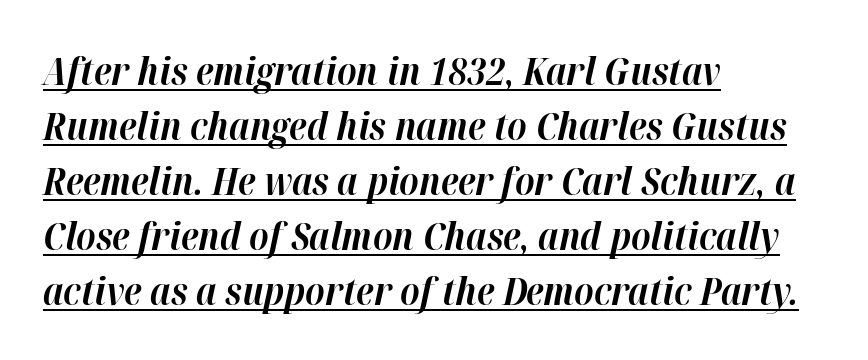
Q: Is the text bold? A: Yes.
Q: Is the text italic (slanted)? A: Yes, it leans right by about 12 degrees.
Q: Is the text underlined? A: Yes.
Q: How is the paragraph aligned? A: Left-aligned.
Q: Is the spacing between letters normal or unusually wide? A: Normal.
Q: Is the spacing between lines tight, normal or loose? A: Normal.
Q: Width (condensed, normal, or wide)? A: Normal.
Q: Stroke contrast? A: High.
Q: x-height? A: Medium.
Q: Monospaced? A: No.
